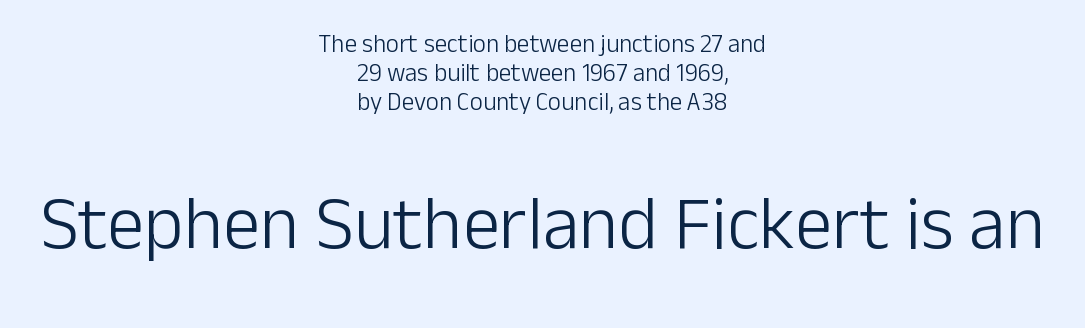
Q: Is the text bold? A: No.
Q: Is the text italic (slanted)? A: No, it is upright.
Q: Is the typeface a serif or a sans-serif typeface? A: Sans-serif.
Q: Is the text underlined? A: No.
Q: How is the paragraph aligned? A: Centered.
Q: Is the spacing between letters normal or unusually wide? A: Normal.
Q: Which block of text is set in a larger size, the first (top) or the second (bottom)? A: The second (bottom) one.
Q: Width (condensed, normal, or wide)? A: Normal.
Q: Stroke contrast? A: Low.
Q: x-height? A: Medium.
Q: Monospaced? A: No.
